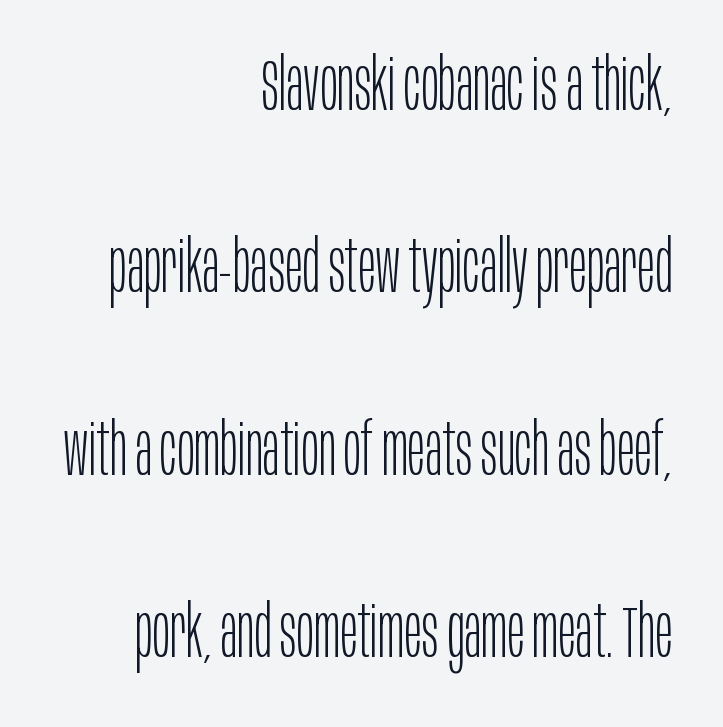
{"serif": "no", "italic": "no", "bold": "no", "weight": "light", "width": "condensed", "stroke_contrast": "low", "x_height": "large", "monospaced": "no", "underline": "no", "align": "right", "line_spacing": "loose", "line_spacing_ratio": 2.5, "letter_spacing": "normal", "letter_spacing_em": 0.0, "glyph_px": 73}
